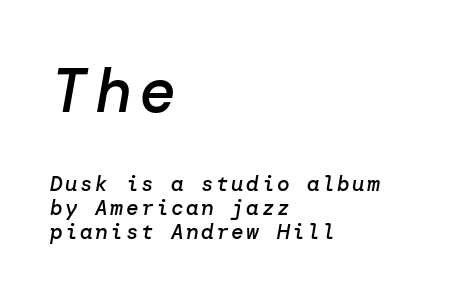
{"italic": "yes", "lean": "right", "slant_degrees": 10, "bold": "semi", "weight": "semibold", "width": "normal", "stroke_contrast": "low", "x_height": "medium", "underline": "no", "align": "left", "line_spacing": "tight", "line_spacing_ratio": 1.14, "larger_block": "first", "size_ratio": 2.95, "glyph_px": 62}
